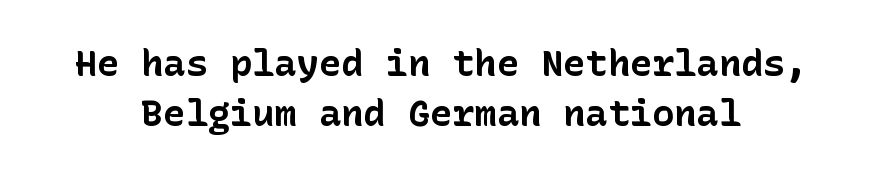
The image shows 37 px bold sans-serif type, upright; set centered, normal line spacing (1.36x), normal letter spacing, not underlined; low stroke contrast and a medium x-height.
